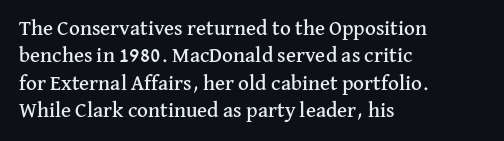
Q: Is the text italic (slanted)? A: No, it is upright.
Q: Is the text underlined? A: No.
Q: How is the paragraph aligned? A: Left-aligned.
Q: Is the spacing between letters normal or unusually wide? A: Normal.
Q: Is the spacing between lines tight, normal or loose? A: Normal.
